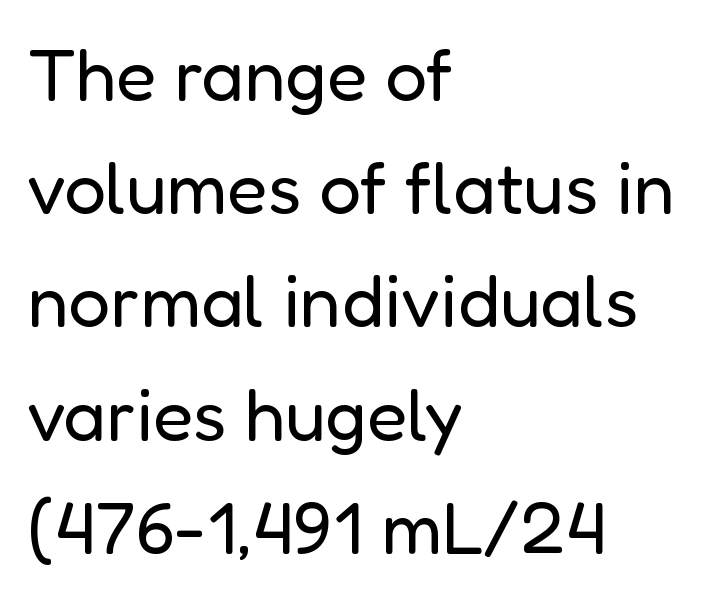
Q: Is the text bold? A: No.
Q: Is the text italic (slanted)? A: No, it is upright.
Q: Is the typeface a serif or a sans-serif typeface? A: Sans-serif.
Q: Is the text underlined? A: No.
Q: How is the paragraph aligned? A: Left-aligned.
Q: Is the spacing between letters normal or unusually wide? A: Normal.
Q: Is the spacing between lines tight, normal or loose? A: Normal.
Q: Width (condensed, normal, or wide)? A: Normal.
Q: Stroke contrast? A: Low.
Q: x-height? A: Medium.
Q: Monospaced? A: No.
